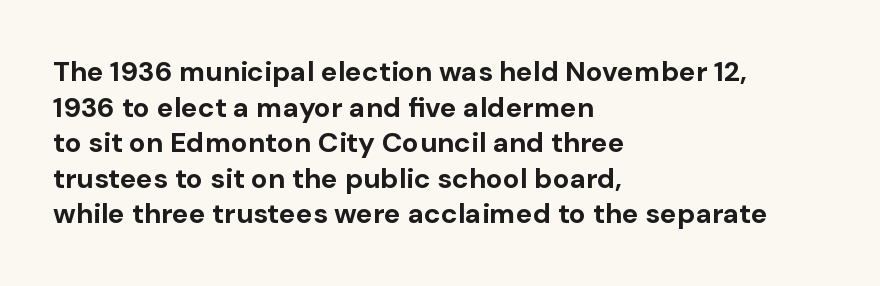
{"serif": "no", "italic": "no", "bold": "yes", "weight": "bold", "width": "normal", "stroke_contrast": "low", "x_height": "medium", "monospaced": "no", "underline": "no", "align": "left", "line_spacing": "normal", "line_spacing_ratio": 1.27, "letter_spacing": "normal", "letter_spacing_em": 0.0, "glyph_px": 28}
